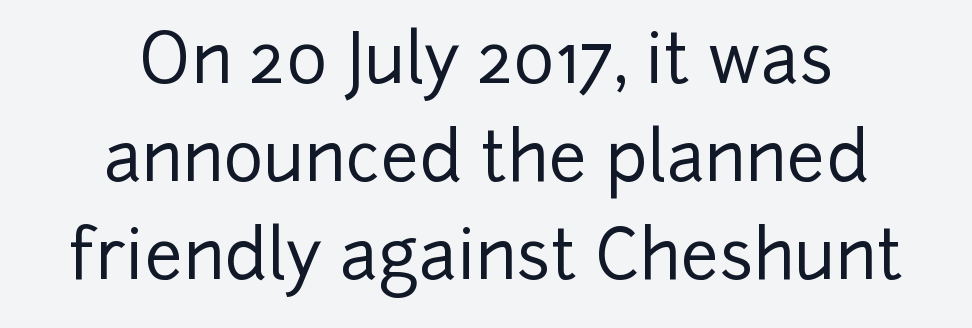
Q: Is the text italic (slanted)? A: No, it is upright.
Q: Is the typeface a serif or a sans-serif typeface? A: Sans-serif.
Q: Is the text underlined? A: No.
Q: How is the paragraph aligned? A: Centered.
Q: Is the spacing between letters normal or unusually wide? A: Normal.
Q: Is the spacing between lines tight, normal or loose? A: Normal.
Q: Width (condensed, normal, or wide)? A: Normal.
Q: Stroke contrast? A: Low.
Q: x-height? A: Medium.
Q: Monospaced? A: No.
